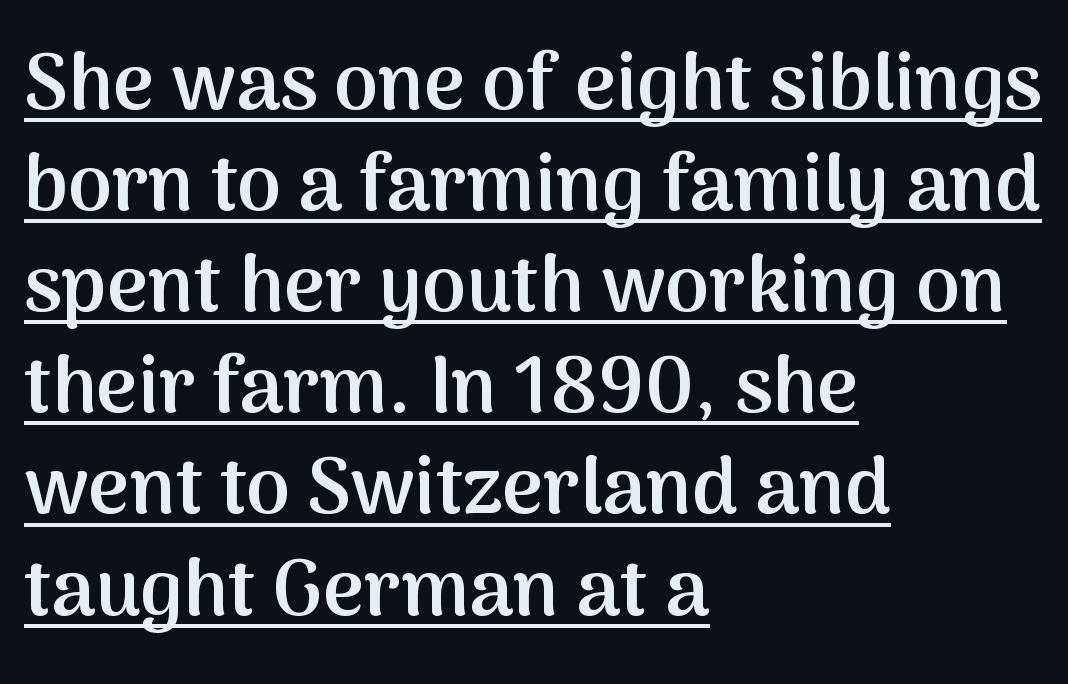
{"serif": "no", "italic": "no", "bold": "semi", "weight": "semibold", "width": "normal", "stroke_contrast": "medium", "x_height": "medium", "monospaced": "no", "underline": "yes", "align": "left", "line_spacing": "normal", "line_spacing_ratio": 1.28, "letter_spacing": "normal", "letter_spacing_em": 0.0, "glyph_px": 79}
